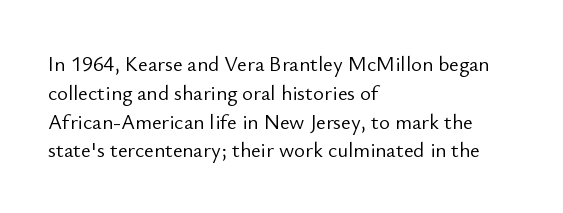
Each new line begins a customary step beneath the previous one. Stems here are at most as thick as an everyday book face. Words appear dense and cohesive because spacing is normal. Descenders hang freely into open space. The axis of the letterforms is exactly vertical.
